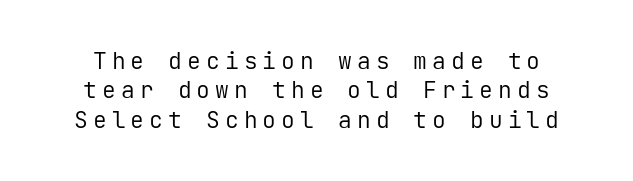
The image shows 23 px text type, upright; set normal line spacing (1.28x), unusually wide letter spacing (+0.22 em), not underlined.
